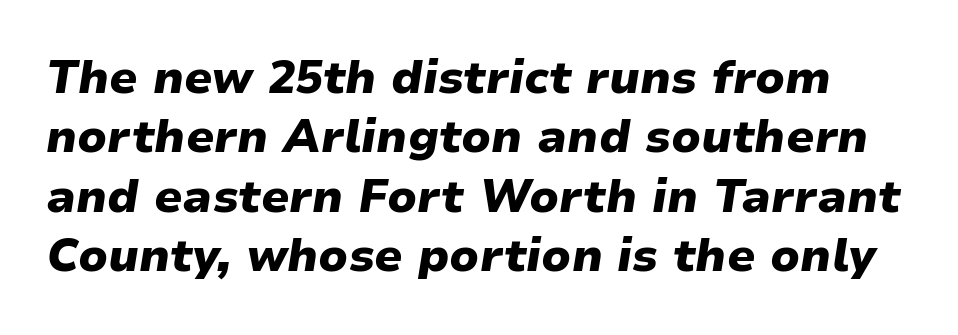
The image shows 46 px heavy type, italic (leaning right); set normal line spacing (1.29x), normal letter spacing, not underlined; low stroke contrast and a medium x-height.
